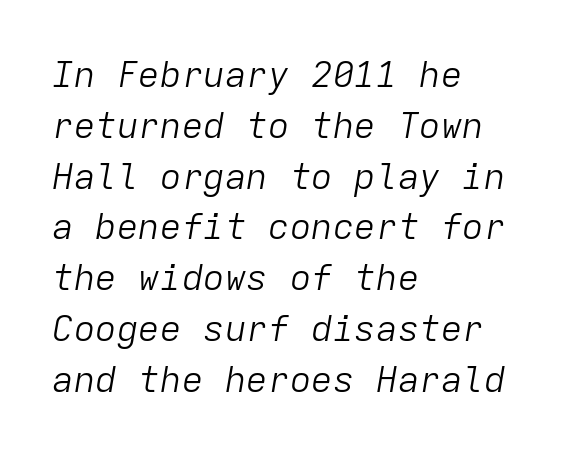
The image shows 36 px light type, italic (leaning right), monospaced; set left-aligned, normal line spacing (1.41x), normal letter spacing, not underlined; low stroke contrast and a medium x-height.
